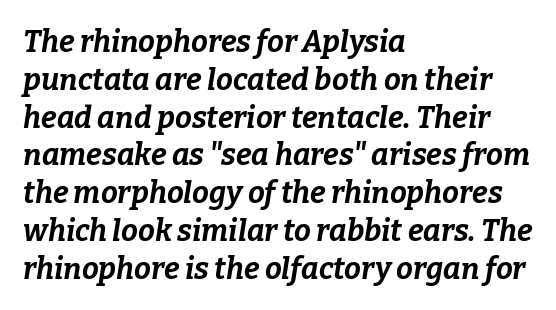
The image shows 30 px bold type, italic (leaning right); set left-aligned, normal line spacing (1.26x), normal letter spacing, not underlined; low stroke contrast and a medium x-height.
